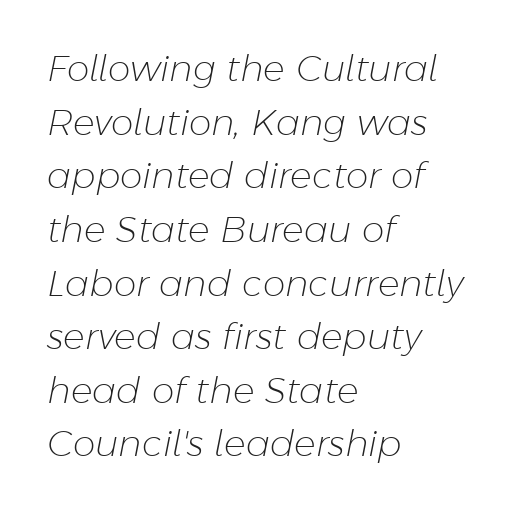
The image shows 36 px light type, italic (leaning right); set left-aligned, normal line spacing (1.49x), normal letter spacing, not underlined; low stroke contrast and a medium x-height.
